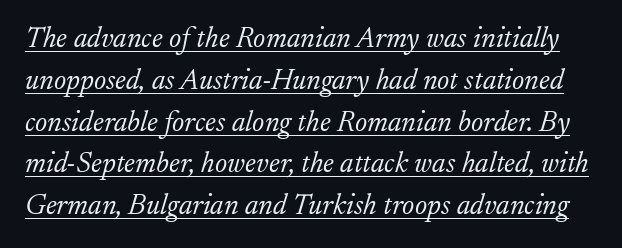
Tall strokes in this sample are angled rather than plumb. A typesetter would label this face a serif. This sample keeps an unexceptional amount of space between lines. The passage shown is not bold in any degree. There is no visible air inserted between adjacent glyphs.
